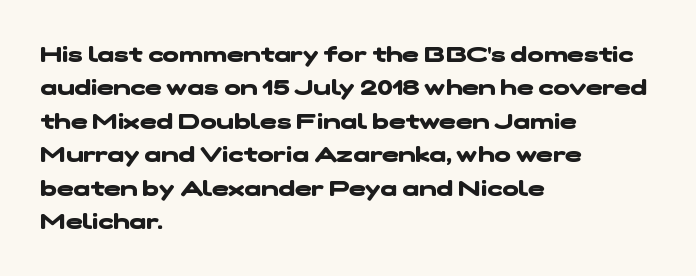
Q: Is the text bold? A: Yes.
Q: Is the text underlined? A: No.
Q: How is the paragraph aligned? A: Left-aligned.
Q: Is the spacing between letters normal or unusually wide? A: Normal.
Q: Is the spacing between lines tight, normal or loose? A: Normal.
